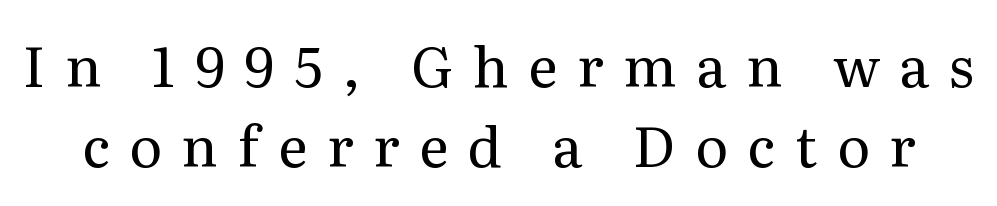
The image shows 56 px regular-weight serif type, upright; set normal line spacing (1.42x), unusually wide letter spacing (+0.35 em), not underlined; medium stroke contrast and a medium x-height.
